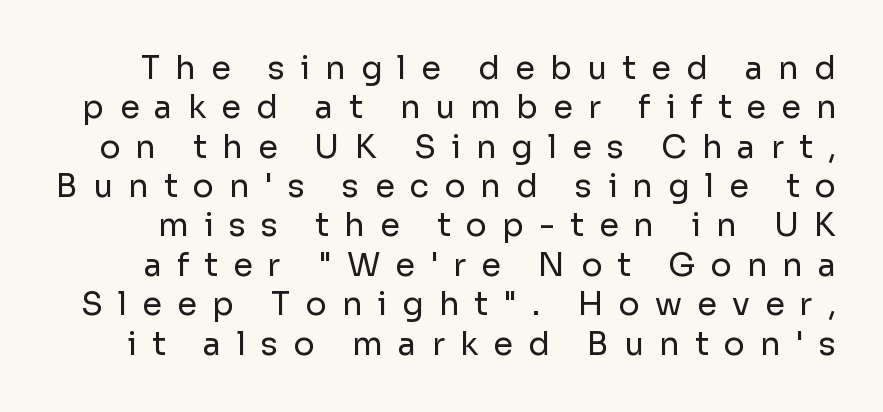
{"serif": "no", "italic": "no", "bold": "no", "weight": "regular", "width": "normal", "stroke_contrast": "low", "x_height": "medium", "monospaced": "no", "underline": "no", "line_spacing_ratio": 1.23, "letter_spacing": "wide", "letter_spacing_em": 0.47, "glyph_px": 32}
